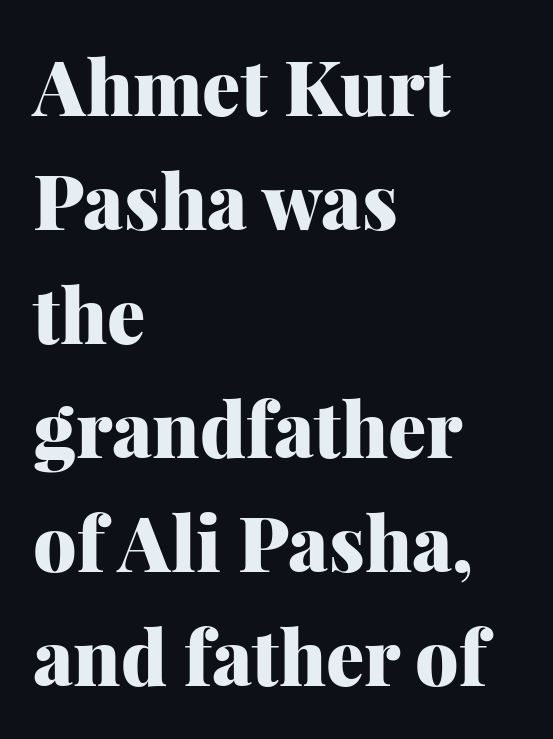
Q: Is the text bold? A: Yes.
Q: Is the text italic (slanted)? A: No, it is upright.
Q: Is the typeface a serif or a sans-serif typeface? A: Serif.
Q: Is the text underlined? A: No.
Q: How is the paragraph aligned? A: Left-aligned.
Q: Is the spacing between letters normal or unusually wide? A: Normal.
Q: Is the spacing between lines tight, normal or loose? A: Normal.
Q: Width (condensed, normal, or wide)? A: Normal.
Q: Stroke contrast? A: Medium.
Q: x-height? A: Medium.
Q: Monospaced? A: No.
